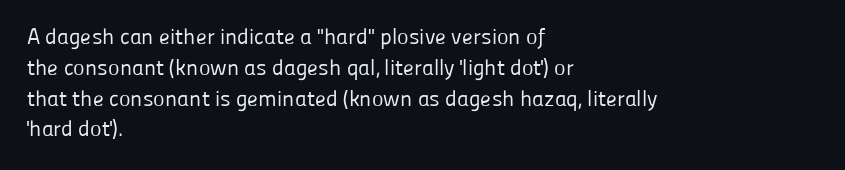
Q: Is the text bold? A: No.
Q: Is the text italic (slanted)? A: No, it is upright.
Q: Is the text underlined? A: No.
Q: How is the paragraph aligned? A: Left-aligned.
Q: Is the spacing between letters normal or unusually wide? A: Normal.
Q: Is the spacing between lines tight, normal or loose? A: Normal.
